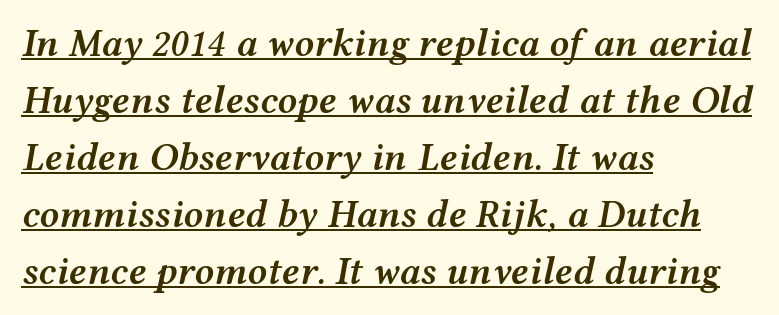
The rendering uses natural spacing where letterforms have individual widths. Visually the block forms a straight wall on the left and a jagged coastline on the right. Each line of the rendering has a horizontal stroke beneath the glyphs. What stands out about the letter spacing? Nothing — it is the standard amount. Firm but not heavy-handed strokes: this text is semibold. The vertical gap from one line to the next is medium.
